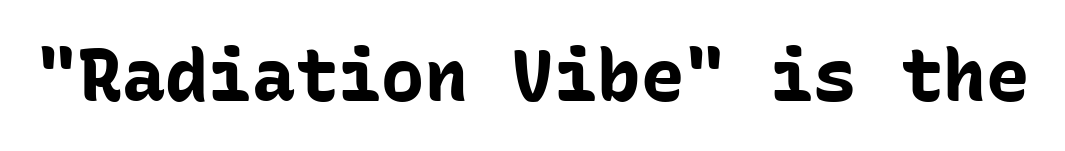
Q: Is the text bold? A: Yes.
Q: Is the text italic (slanted)? A: No, it is upright.
Q: Is the typeface a serif or a sans-serif typeface? A: Sans-serif.
Q: Is the text underlined? A: No.
Q: Is the spacing between letters normal or unusually wide? A: Normal.
Q: Width (condensed, normal, or wide)? A: Normal.
Q: Stroke contrast? A: Low.
Q: x-height? A: Medium.
Q: Monospaced? A: Yes.
